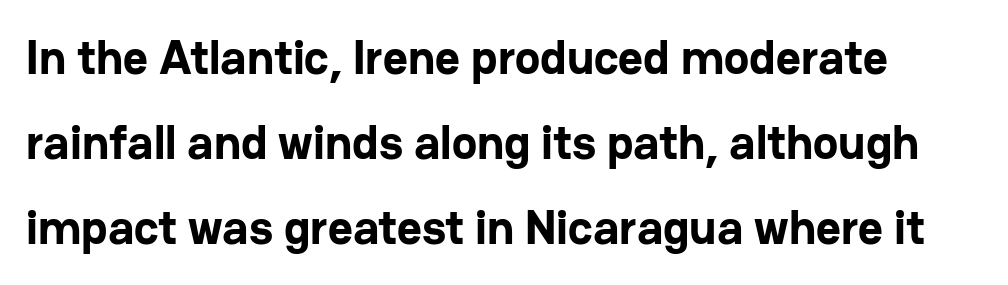
The image shows 48 px bold sans-serif type, upright; set line spacing 1.77x, normal letter spacing, not underlined; low stroke contrast and a medium x-height.
